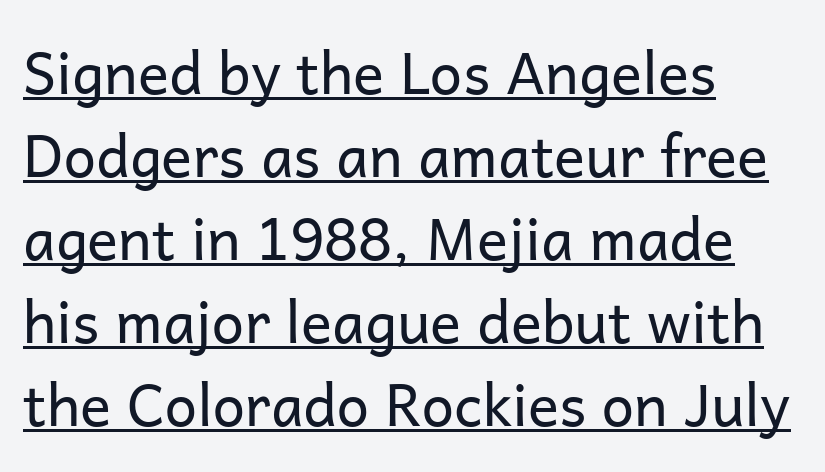
{"serif": "no", "italic": "no", "bold": "no", "weight": "regular", "width": "normal", "stroke_contrast": "low", "x_height": "medium", "monospaced": "no", "underline": "yes", "align": "left", "line_spacing": "normal", "line_spacing_ratio": 1.43, "letter_spacing": "normal", "letter_spacing_em": 0.0, "glyph_px": 58}
